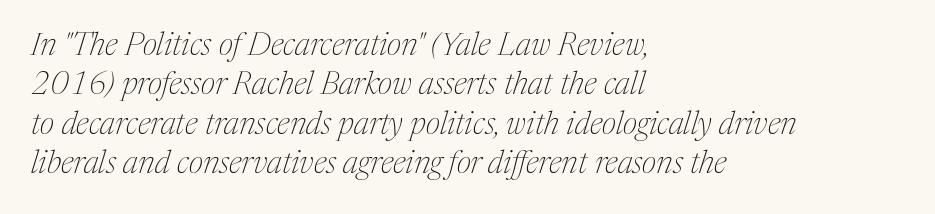
Q: Is the text bold? A: No.
Q: Is the text italic (slanted)? A: Yes, it leans right by about 17 degrees.
Q: Is the typeface a serif or a sans-serif typeface? A: Serif.
Q: Is the text underlined? A: No.
Q: How is the paragraph aligned? A: Left-aligned.
Q: Is the spacing between letters normal or unusually wide? A: Normal.
Q: Width (condensed, normal, or wide)? A: Normal.
Q: Stroke contrast? A: Medium.
Q: x-height? A: Medium.
Q: Monospaced? A: No.
